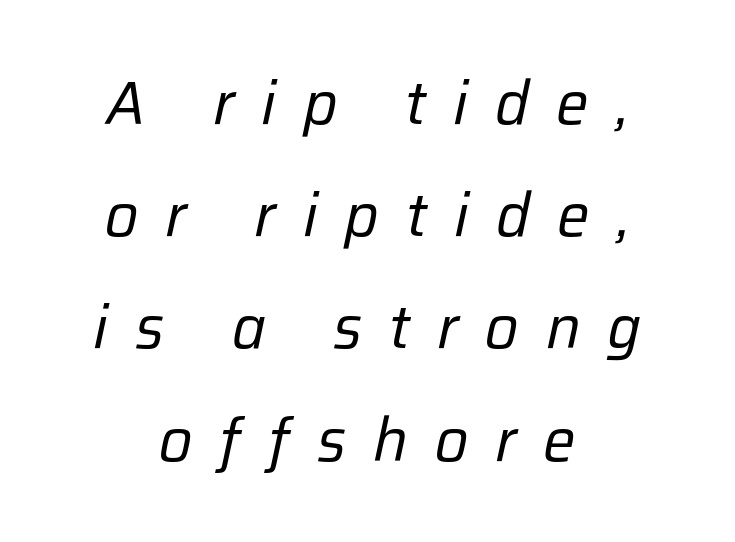
{"italic": "yes", "lean": "right", "slant_degrees": 12, "bold": "no", "weight": "regular", "width": "normal", "stroke_contrast": "low", "x_height": "medium", "monospaced": "no", "underline": "no", "align": "center", "line_spacing_ratio": 1.84, "letter_spacing": "wide", "letter_spacing_em": 0.44, "glyph_px": 61}
